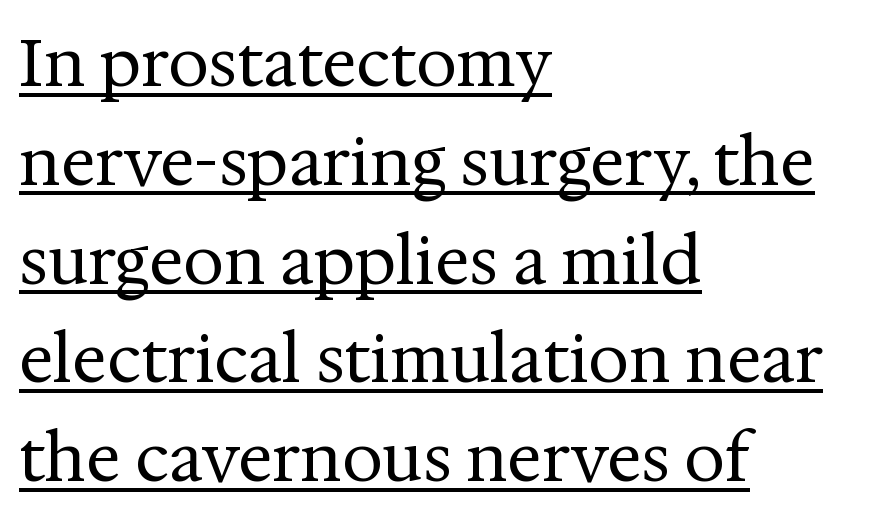
Q: Is the text bold? A: No.
Q: Is the text italic (slanted)? A: No, it is upright.
Q: Is the typeface a serif or a sans-serif typeface? A: Serif.
Q: Is the text underlined? A: Yes.
Q: How is the paragraph aligned? A: Left-aligned.
Q: Is the spacing between letters normal or unusually wide? A: Normal.
Q: Is the spacing between lines tight, normal or loose? A: Normal.
Q: Width (condensed, normal, or wide)? A: Normal.
Q: Stroke contrast? A: Medium.
Q: x-height? A: Medium.
Q: Monospaced? A: No.
